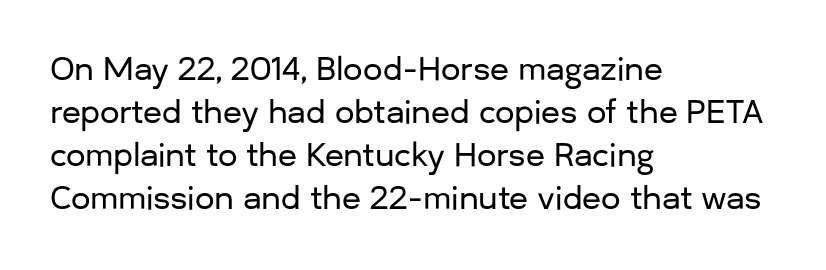
{"serif": "no", "italic": "no", "width": "normal", "stroke_contrast": "low", "x_height": "medium", "monospaced": "no", "underline": "no", "align": "left", "line_spacing": "normal", "line_spacing_ratio": 1.39, "letter_spacing": "normal", "letter_spacing_em": 0.0, "glyph_px": 31}
